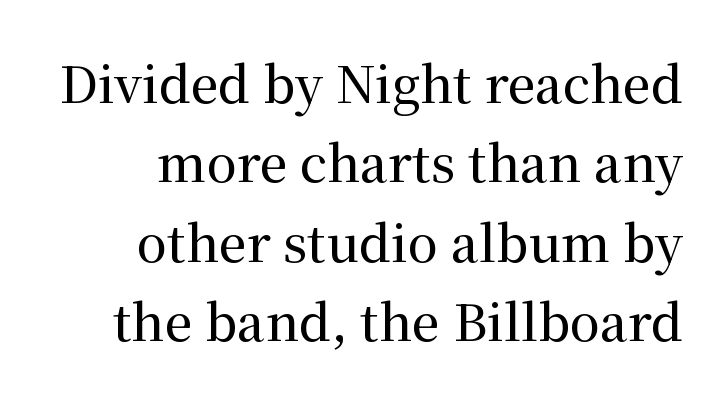
{"serif": "yes", "italic": "no", "width": "normal", "stroke_contrast": "medium", "x_height": "medium", "monospaced": "no", "underline": "no", "line_spacing": "normal", "line_spacing_ratio": 1.59, "letter_spacing": "normal", "letter_spacing_em": 0.0, "glyph_px": 50}
